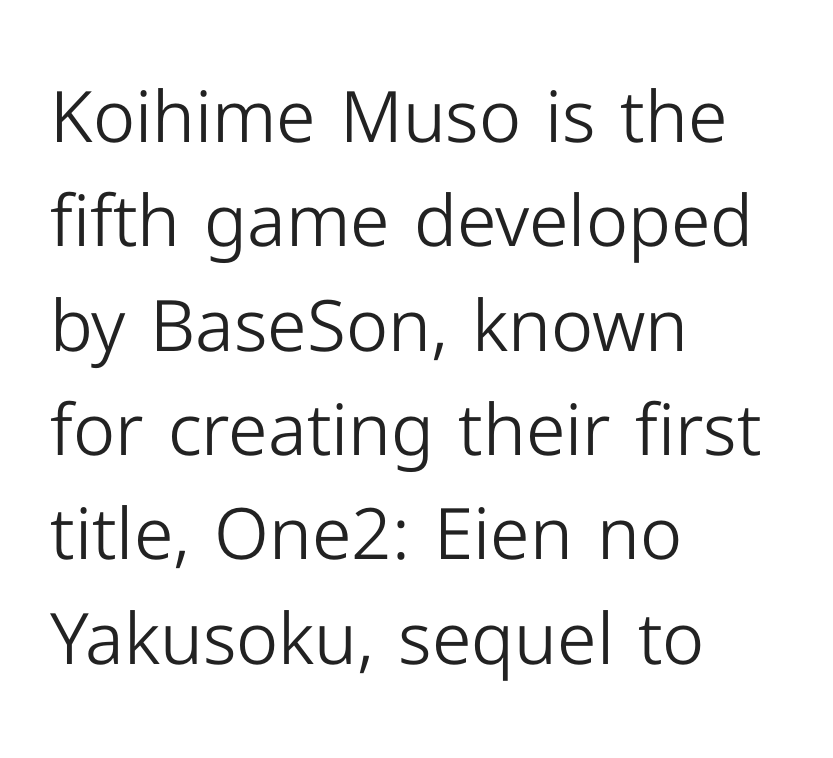
Type without underlining. All the whitespace from short lines collects on the right. This sample keeps an unexceptional amount of space between lines. This rendering employs a face without finishing strokes, i.e., a sans-serif. Is the stroke heavy? The answer is a plain regular-or-lighter. Think of a printed novel: that variable character pitch is what you see here.
